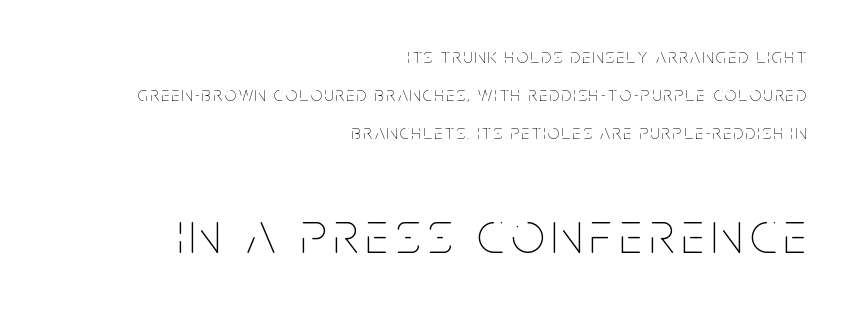
{"italic": "no", "bold": "no", "weight": "thin", "width": "condensed", "stroke_contrast": "low", "x_height": "large", "monospaced": "no", "underline": "no", "align": "right", "line_spacing": "loose", "line_spacing_ratio": 1.9, "larger_block": "second", "size_ratio": 2.95, "glyph_px": 59}
